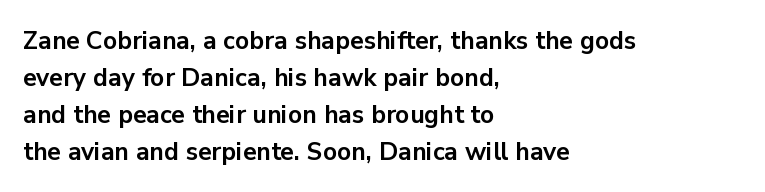
{"italic": "no", "bold": "yes", "underline": "no", "align": "left", "line_spacing": "normal", "line_spacing_ratio": 1.48, "letter_spacing": "normal", "letter_spacing_em": 0.0, "glyph_px": 25}
